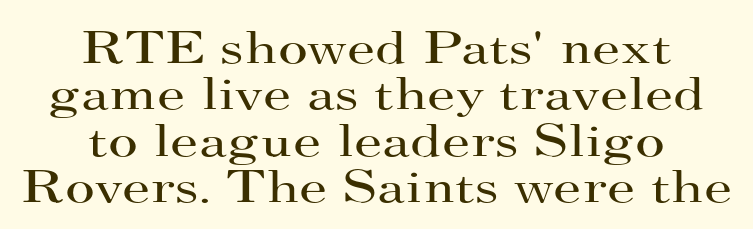
{"serif": "yes", "italic": "no", "bold": "no", "weight": "regular", "width": "wide", "stroke_contrast": "high", "x_height": "small", "monospaced": "no", "underline": "no", "align": "center", "line_spacing": "tight", "line_spacing_ratio": 1.01, "letter_spacing": "normal", "letter_spacing_em": 0.0, "glyph_px": 46}
